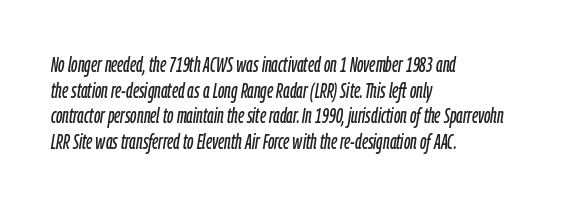
{"italic": "yes", "lean": "right", "slant_degrees": 9, "underline": "no", "align": "left", "line_spacing_ratio": 1.22, "letter_spacing": "normal", "letter_spacing_em": 0.0, "glyph_px": 21}
